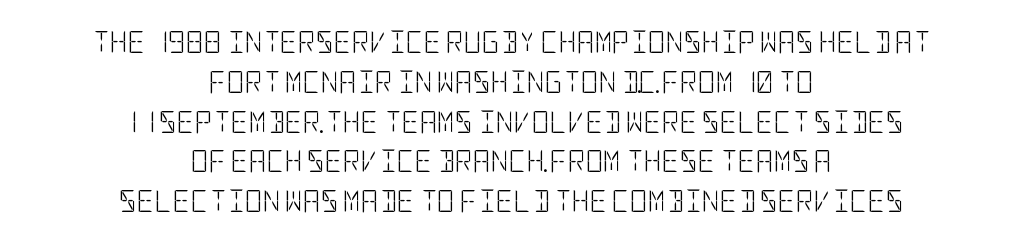
The lettering stays uniformly vertical, giving the passage a roman look. Think standard paragraph weight, or any step lighter than that. Short and long lines alike share a common midpoint. There is no visible air inserted between adjacent glyphs. Check under the words: just untouched page.
